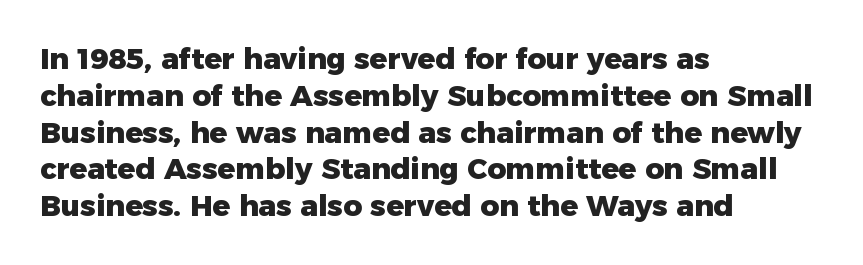
All the whitespace from short lines collects on the right. Think of a printed novel: that variable character pitch is what you see here. A normal amount of white space separates one row of letters from the next. What stands out about the letter spacing? Nothing — it is the standard amount. A full-strength bold gives these letters their thick strokes.
